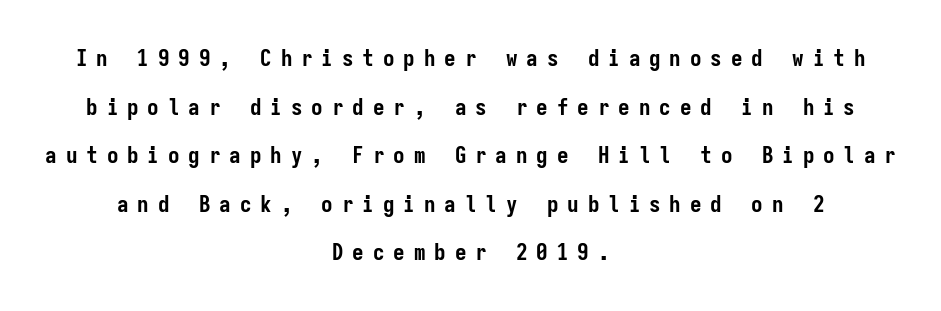
{"italic": "no", "bold": "yes", "underline": "no", "align": "center", "line_spacing": "loose", "line_spacing_ratio": 2.11, "letter_spacing": "wide", "letter_spacing_em": 0.39, "glyph_px": 23}
